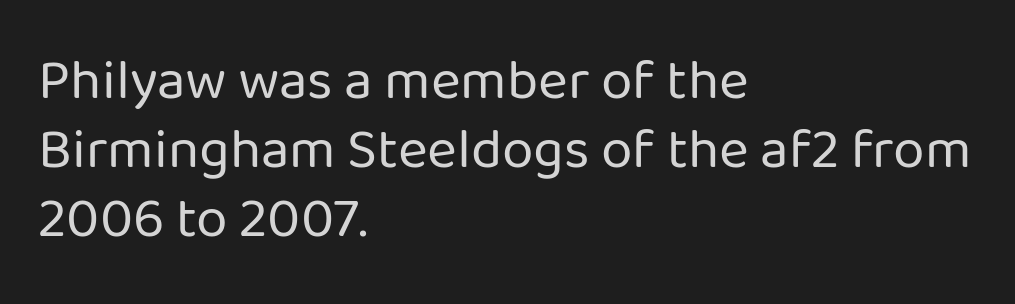
The image shows 57 px regular-weight sans-serif type, upright; set left-aligned, line spacing 1.21x, normal letter spacing, not underlined; low stroke contrast and a medium x-height.
